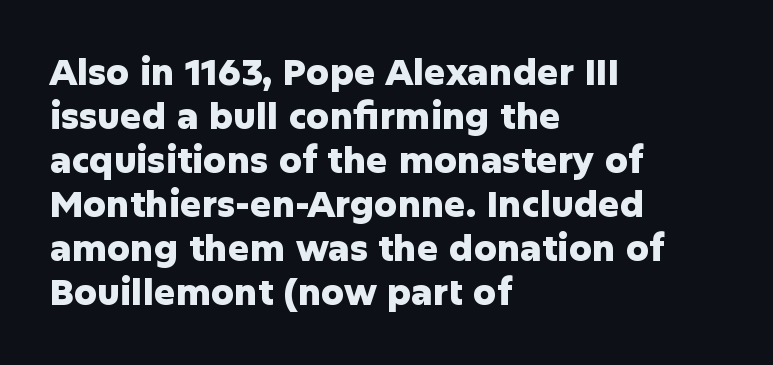
{"serif": "no", "italic": "no", "bold": "yes", "weight": "heavy", "width": "normal", "stroke_contrast": "low", "x_height": "medium", "monospaced": "no", "underline": "no", "align": "left", "line_spacing_ratio": 1.22, "letter_spacing": "normal", "letter_spacing_em": 0.0, "glyph_px": 36}
